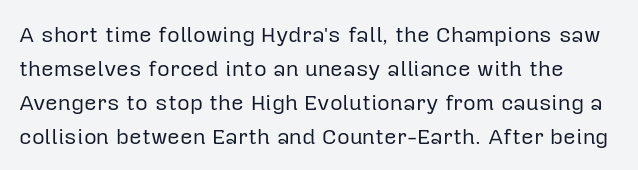
The image shows 22 px text type, upright; set normal line spacing (1.54x), normal letter spacing, not underlined.
